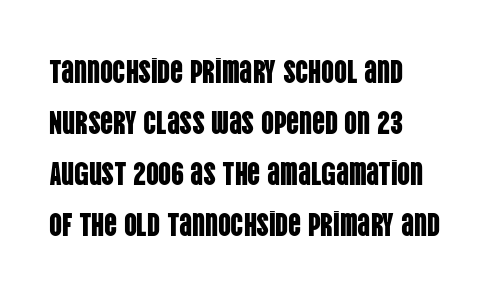
The image shows 32 px condensed sans-serif type, upright; set left-aligned, normal line spacing (1.59x), normal letter spacing, not underlined; low stroke contrast and a large x-height.
